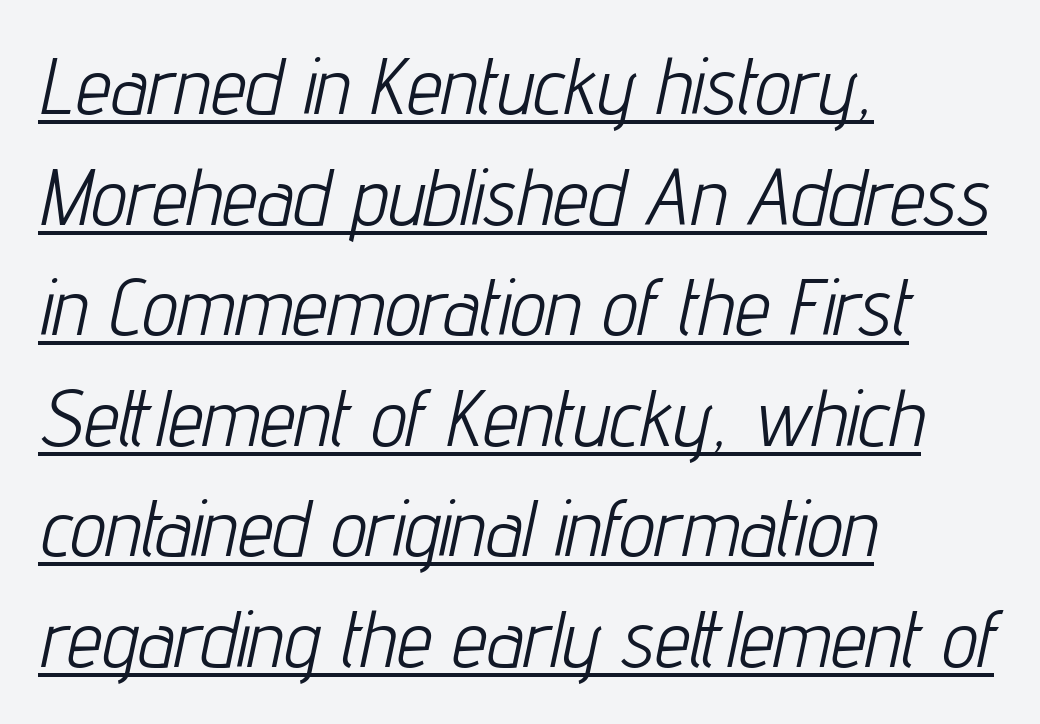
The image shows 79 px light, condensed type, italic (leaning right); set left-aligned, normal line spacing (1.4x), normal letter spacing, underlined; low stroke contrast and a medium x-height.
